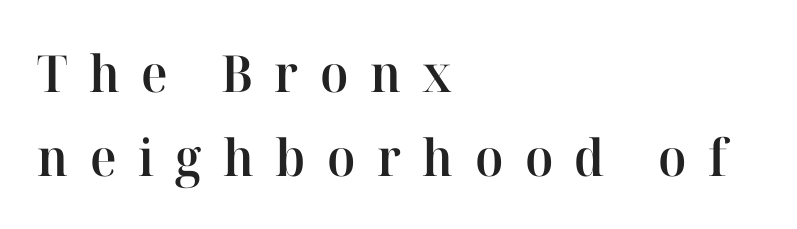
Q: Is the text bold? A: Semi-bold.
Q: Is the text italic (slanted)? A: No, it is upright.
Q: Is the typeface a serif or a sans-serif typeface? A: Serif.
Q: Is the text underlined? A: No.
Q: How is the paragraph aligned? A: Left-aligned.
Q: Is the spacing between letters normal or unusually wide? A: Unusually wide.
Q: Is the spacing between lines tight, normal or loose? A: Normal.
Q: Width (condensed, normal, or wide)? A: Normal.
Q: Stroke contrast? A: High.
Q: x-height? A: Medium.
Q: Monospaced? A: No.
